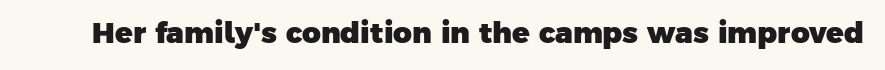
{"serif": "no", "bold": "yes", "weight": "heavy", "width": "normal", "stroke_contrast": "low", "x_height": "medium", "monospaced": "no", "underline": "no", "letter_spacing": "normal", "letter_spacing_em": 0.0, "glyph_px": 29}
